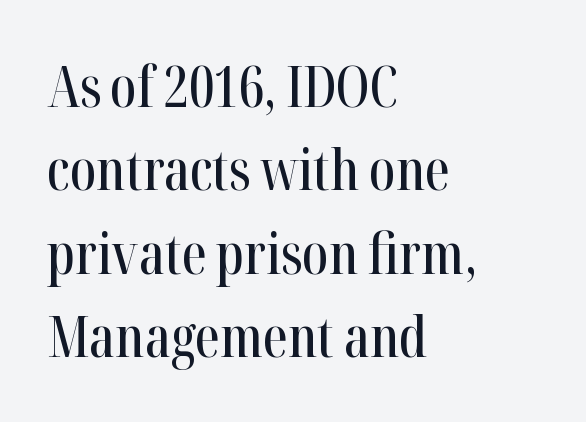
These lines are rendered in a variable-pitch font. Classification — serif. Regarding leading, the lines here are spaced in the standard way. Each row of text sits above clean, open space. Tracking here is standard; glyphs follow each other at the usual distance.
